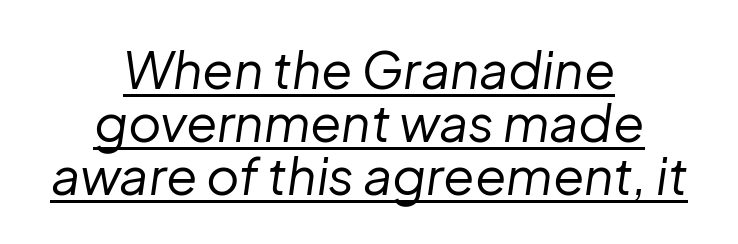
The rendering keeps characters at their native spacing. Stems here are at most as thick as an everyday book face. Underlining? Definitely there. Think of a printed novel: that variable character pitch is what you see here. Italic? Definitely — the glyphs are oblique.
